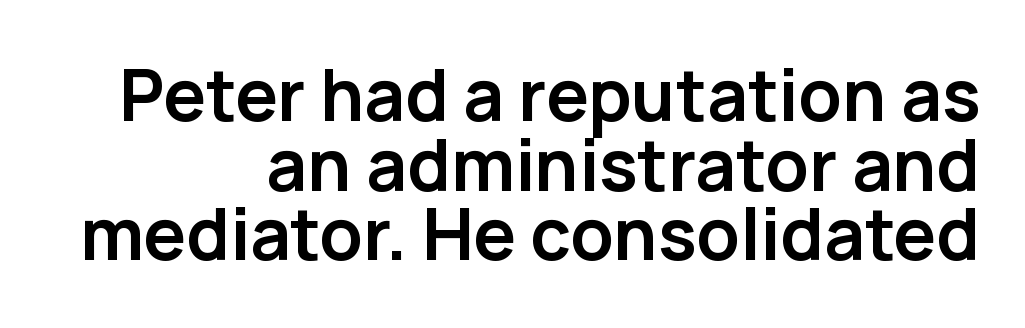
The glyphs in this specimen are sans serif. Letters rest on an invisible, unmarked baseline. This rendering leaves character spacing at its baseline value. Set as a true bold cut, around the 700 mark.
